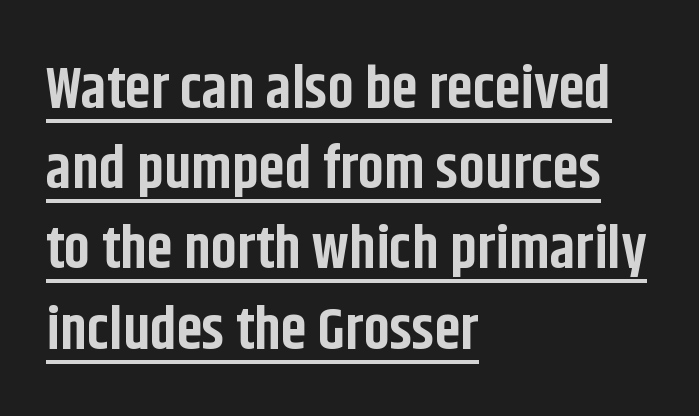
The image shows 59 px bold, condensed sans-serif type, upright; set left-aligned, normal line spacing (1.36x), normal letter spacing, underlined; low stroke contrast and a large x-height.
